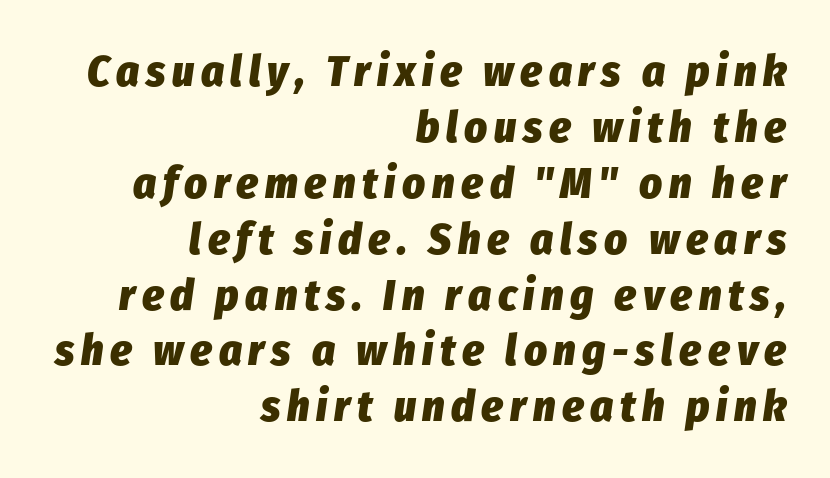
{"italic": "yes", "lean": "right", "slant_degrees": 8, "bold": "yes", "weight": "heavy", "width": "condensed", "stroke_contrast": "low", "x_height": "medium", "monospaced": "no", "underline": "no", "align": "right", "line_spacing": "normal", "line_spacing_ratio": 1.27, "glyph_px": 44}
